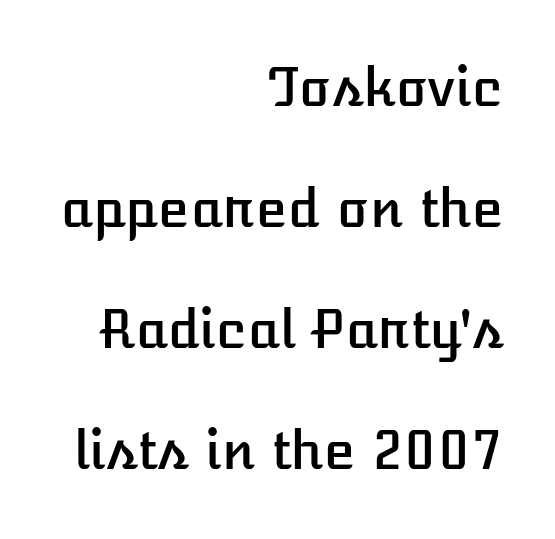
Q: Is the text italic (slanted)? A: No, it is upright.
Q: Is the text underlined? A: No.
Q: How is the paragraph aligned? A: Right-aligned.
Q: Is the spacing between letters normal or unusually wide? A: Normal.
Q: Is the spacing between lines tight, normal or loose? A: Loose.
Q: Width (condensed, normal, or wide)? A: Normal.
Q: Stroke contrast? A: Low.
Q: x-height? A: Medium.
Q: Monospaced? A: No.
